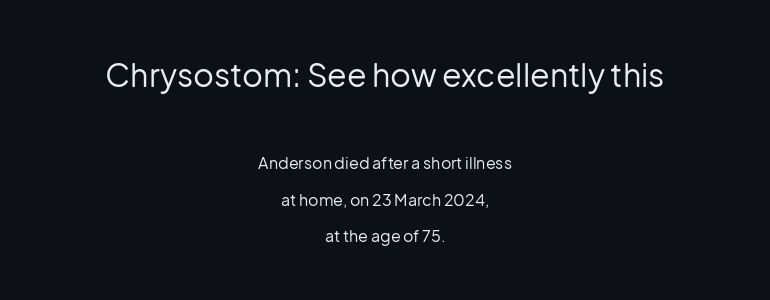
{"serif": "no", "italic": "no", "bold": "no", "weight": "regular", "width": "normal", "stroke_contrast": "low", "x_height": "medium", "monospaced": "no", "underline": "no", "align": "center", "line_spacing": "loose", "line_spacing_ratio": 2.29, "letter_spacing": "normal", "letter_spacing_em": 0.0, "larger_block": "first", "size_ratio": 2.0, "glyph_px": 32}
